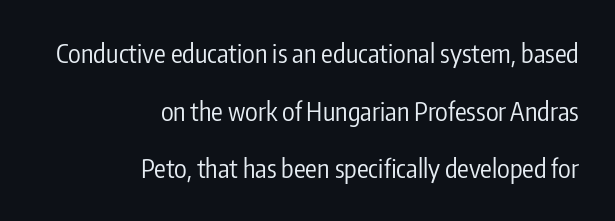
Q: Is the text bold? A: No.
Q: Is the text italic (slanted)? A: No, it is upright.
Q: Is the text underlined? A: No.
Q: How is the paragraph aligned? A: Right-aligned.
Q: Is the spacing between letters normal or unusually wide? A: Normal.
Q: Is the spacing between lines tight, normal or loose? A: Loose.
